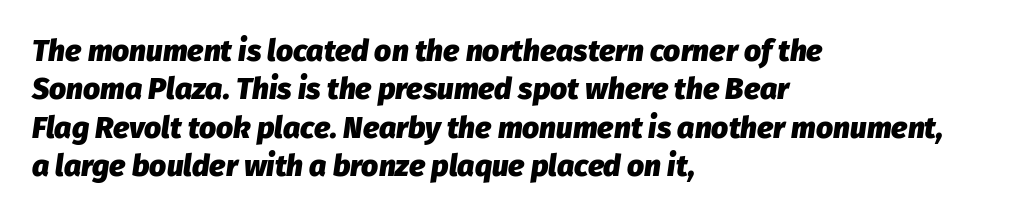
Q: Is the text bold? A: Yes.
Q: Is the text italic (slanted)? A: Yes, it leans right by about 8 degrees.
Q: Is the text underlined? A: No.
Q: How is the paragraph aligned? A: Left-aligned.
Q: Is the spacing between letters normal or unusually wide? A: Normal.
Q: Is the spacing between lines tight, normal or loose? A: Normal.
Q: Width (condensed, normal, or wide)? A: Normal.
Q: Stroke contrast? A: Low.
Q: x-height? A: Medium.
Q: Monospaced? A: No.
